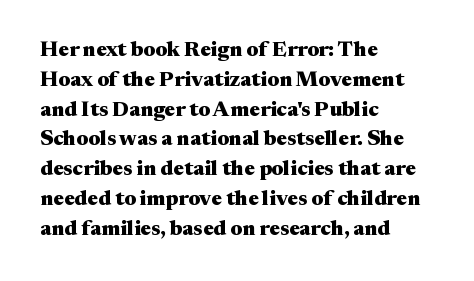
{"italic": "no", "bold": "yes", "underline": "no", "align": "left", "line_spacing": "normal", "line_spacing_ratio": 1.42, "letter_spacing": "normal", "letter_spacing_em": 0.0, "glyph_px": 21}
